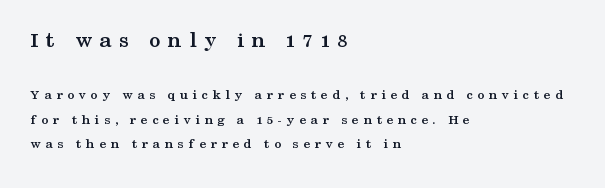
Q: Is the text bold? A: Yes.
Q: Is the text italic (slanted)? A: No, it is upright.
Q: Is the text underlined? A: No.
Q: How is the paragraph aligned? A: Left-aligned.
Q: Is the spacing between letters normal or unusually wide? A: Unusually wide.
Q: Which block of text is set in a larger size, the first (top) or the second (bottom)? A: The first (top) one.
